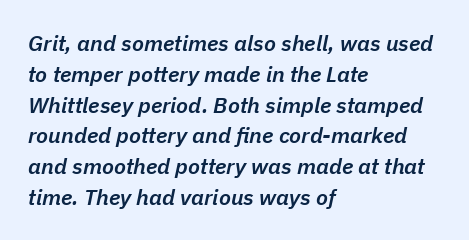
{"italic": "yes", "lean": "right", "slant_degrees": 11, "bold": "semi", "underline": "no", "align": "left", "line_spacing": "normal", "line_spacing_ratio": 1.4, "letter_spacing": "normal", "letter_spacing_em": 0.0, "glyph_px": 22}
